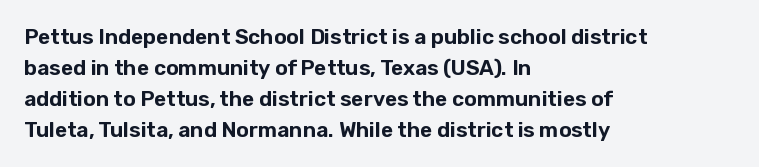
Q: Is the text italic (slanted)? A: No, it is upright.
Q: Is the text underlined? A: No.
Q: How is the paragraph aligned? A: Left-aligned.
Q: Is the spacing between letters normal or unusually wide? A: Normal.
Q: Is the spacing between lines tight, normal or loose? A: Normal.
